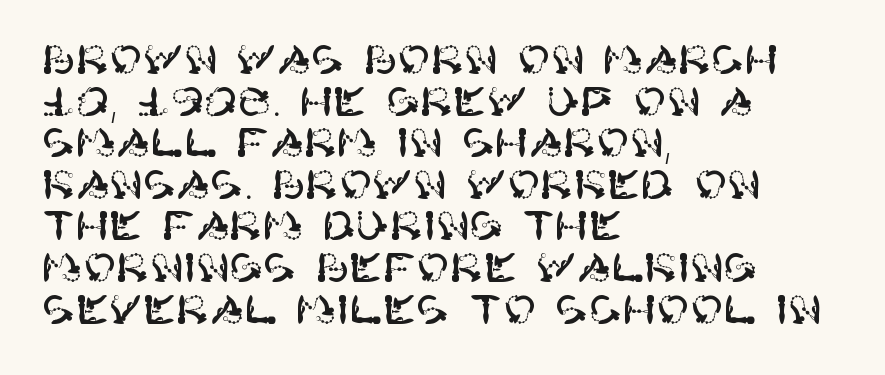
{"serif": "no", "italic": "no", "width": "normal", "stroke_contrast": "high", "x_height": "large", "underline": "no", "align": "left", "line_spacing": "tight", "line_spacing_ratio": 1.04, "letter_spacing": "normal", "letter_spacing_em": 0.0, "glyph_px": 40}
